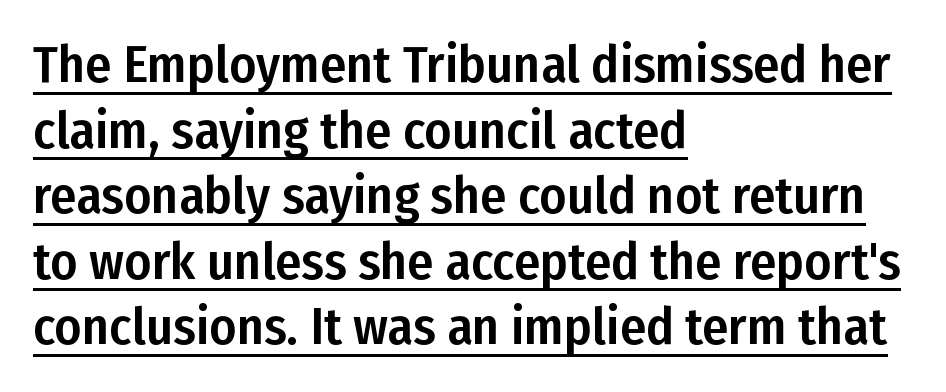
Q: Is the text italic (slanted)? A: No, it is upright.
Q: Is the typeface a serif or a sans-serif typeface? A: Sans-serif.
Q: Is the text underlined? A: Yes.
Q: How is the paragraph aligned? A: Left-aligned.
Q: Is the spacing between letters normal or unusually wide? A: Normal.
Q: Is the spacing between lines tight, normal or loose? A: Normal.
Q: Width (condensed, normal, or wide)? A: Condensed.
Q: Stroke contrast? A: Low.
Q: x-height? A: Medium.
Q: Monospaced? A: No.
